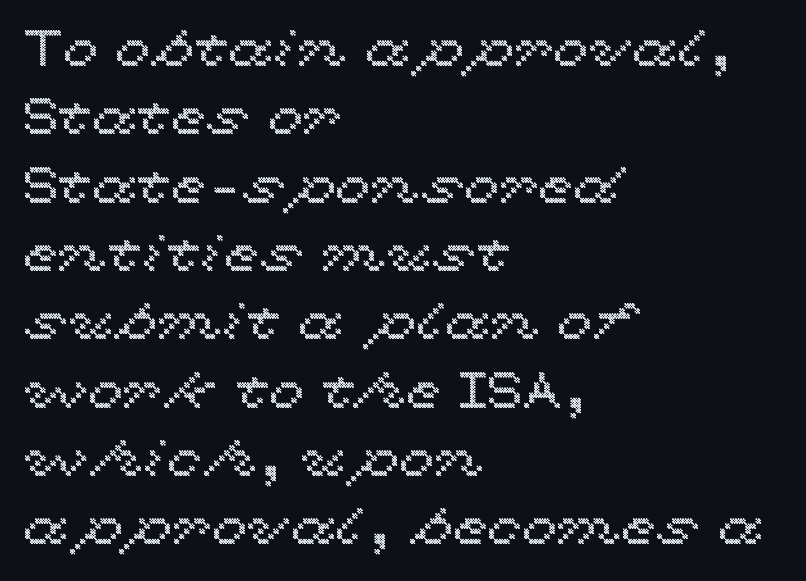
The image shows 51 px wide type; set left-aligned, normal line spacing (1.34x), normal letter spacing, not underlined; a medium x-height.
